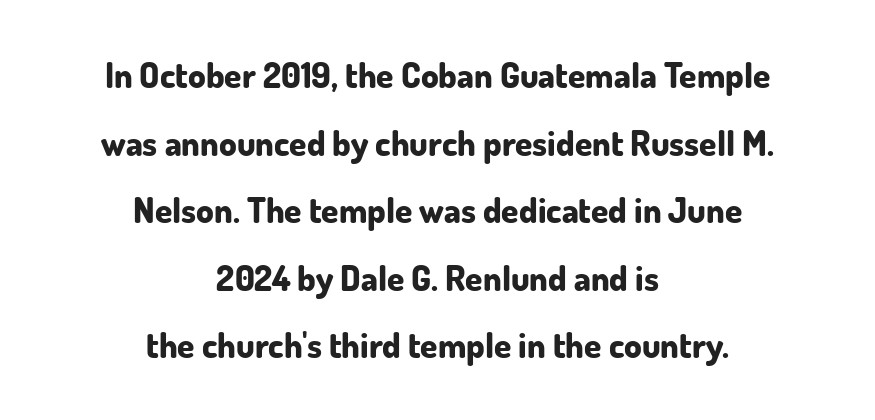
The specimen omits any rule beneath the text block's lines. No extra tracking has been applied to these lines. The compositor balanced each line on the midline. You'd pick this weight for a headline — it's a proper bold.
